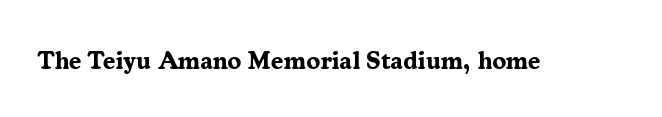
{"italic": "no", "bold": "yes", "underline": "no", "letter_spacing": "normal", "letter_spacing_em": 0.0, "glyph_px": 25}
